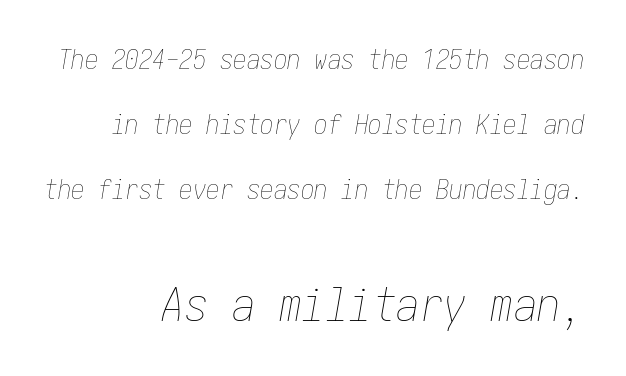
{"italic": "yes", "lean": "right", "slant_degrees": 10, "bold": "no", "weight": "thin", "width": "condensed", "stroke_contrast": "low", "x_height": "medium", "underline": "no", "align": "right", "line_spacing": "loose", "line_spacing_ratio": 2.41, "letter_spacing": "normal", "letter_spacing_em": 0.0, "larger_block": "second", "size_ratio": 1.74, "glyph_px": 47}
